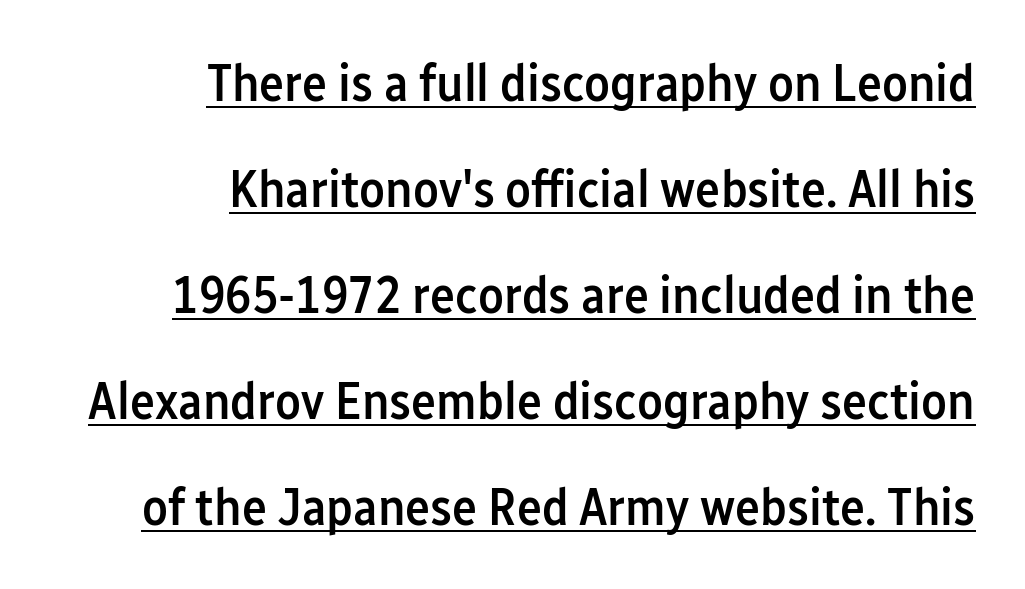
Underlining? Definitely there. In terms of posture, this sample is upright. The glyphs have the mass of a demibold cut, below bold. Font category for this specimen: sans-serif. The rendering uses a large line-height, opening up the rows. Character widths vary here, with narrow letters taking less room than wide ones.
